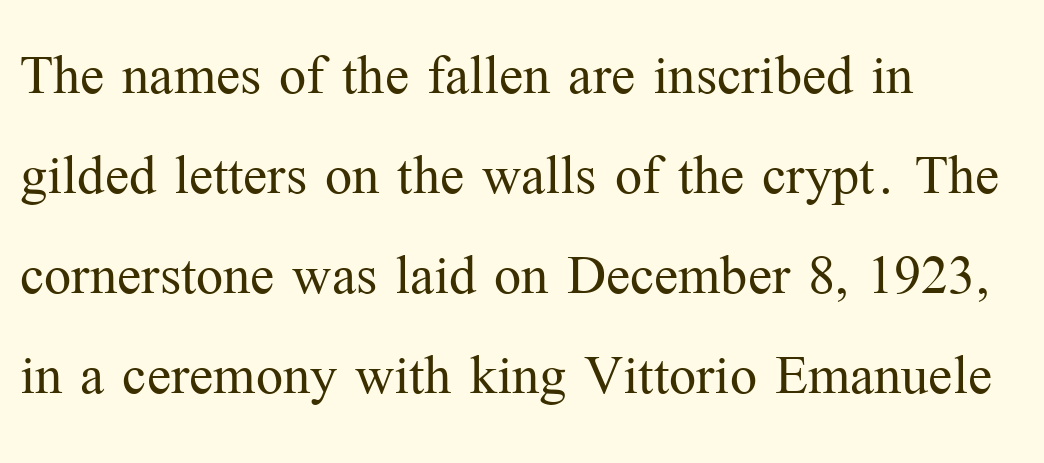
Q: Is the text bold? A: No.
Q: Is the text italic (slanted)? A: No, it is upright.
Q: Is the typeface a serif or a sans-serif typeface? A: Serif.
Q: Is the text underlined? A: No.
Q: How is the paragraph aligned? A: Left-aligned.
Q: Is the spacing between letters normal or unusually wide? A: Normal.
Q: Is the spacing between lines tight, normal or loose? A: Normal.
Q: Width (condensed, normal, or wide)? A: Normal.
Q: Stroke contrast? A: Medium.
Q: x-height? A: Medium.
Q: Monospaced? A: No.
